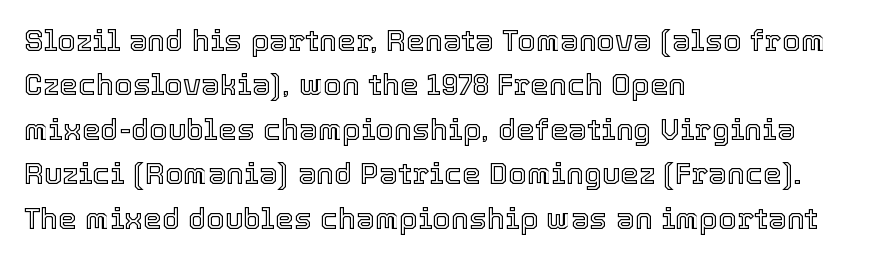
This is roman type, the default non-slanted kind. Rule under the text: the space is simply empty. Between one letter and the next there's only the usual sliver of space. The rag falls on the right side of this text block.
